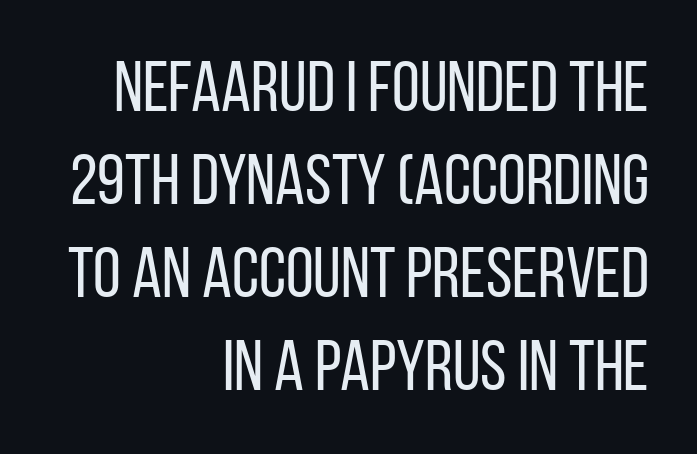
The image shows 71 px regular-weight, condensed sans-serif type, upright; set right-aligned, normal line spacing (1.31x), normal letter spacing, not underlined; low stroke contrast and a large x-height.
